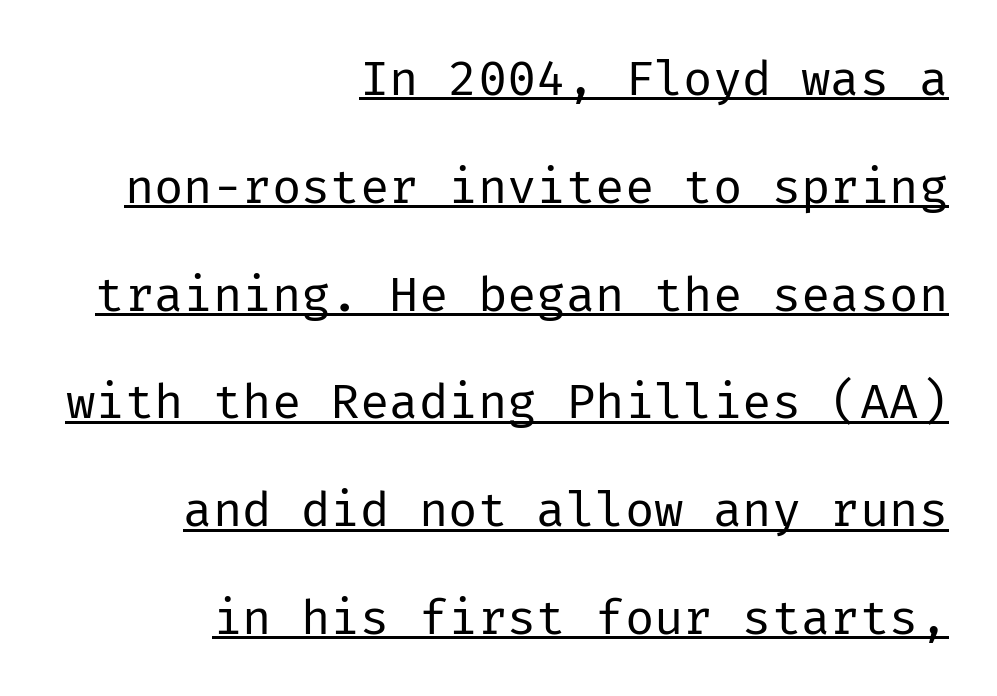
{"serif": "no", "italic": "no", "bold": "no", "weight": "regular", "width": "normal", "stroke_contrast": "low", "x_height": "medium", "underline": "yes", "align": "right", "line_spacing": "loose", "line_spacing_ratio": 2.2, "letter_spacing": "normal", "letter_spacing_em": 0.0, "glyph_px": 49}
